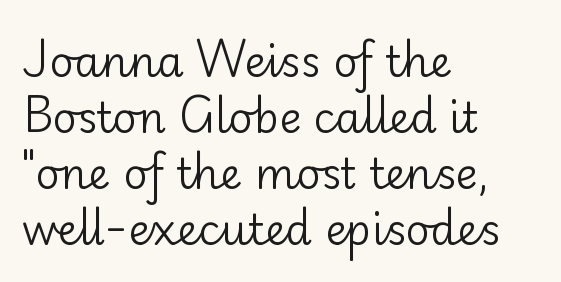
{"serif": "no", "italic": "no", "bold": "no", "weight": "regular", "width": "normal", "stroke_contrast": "low", "x_height": "small", "monospaced": "no", "underline": "no", "align": "left", "line_spacing": "normal", "line_spacing_ratio": 1.33, "letter_spacing": "normal", "letter_spacing_em": 0.0, "glyph_px": 42}
